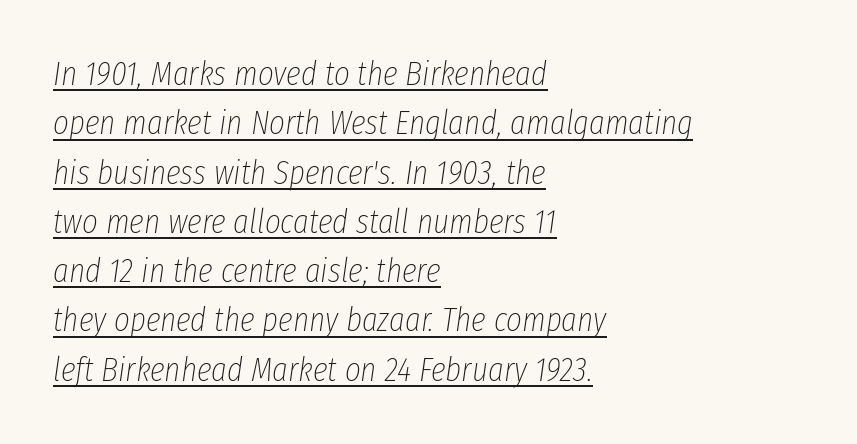
The image shows 34 px thin, condensed type, italic (leaning right); set left-aligned, normal line spacing (1.45x), normal letter spacing, underlined; low stroke contrast and a medium x-height.
